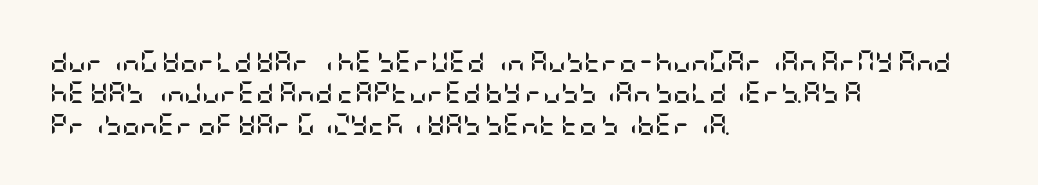
The image shows 22 px bold type, upright; set left-aligned, normal line spacing (1.43x), normal letter spacing, not underlined.
